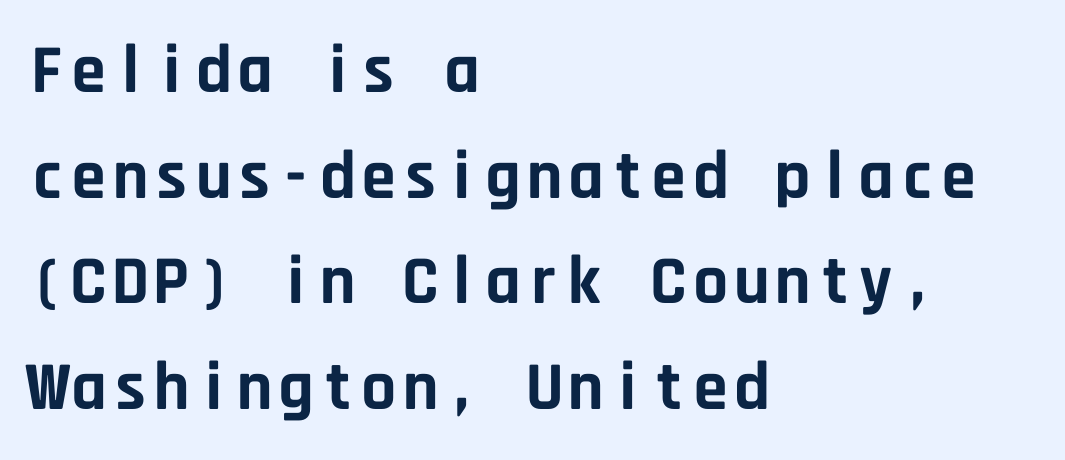
Q: Is the text bold? A: Yes.
Q: Is the text italic (slanted)? A: No, it is upright.
Q: Is the typeface a serif or a sans-serif typeface? A: Sans-serif.
Q: Is the text underlined? A: No.
Q: How is the paragraph aligned? A: Left-aligned.
Q: Is the spacing between letters normal or unusually wide? A: Normal.
Q: Is the spacing between lines tight, normal or loose? A: Normal.
Q: Width (condensed, normal, or wide)? A: Normal.
Q: Stroke contrast? A: Low.
Q: x-height? A: Large.
Q: Monospaced? A: Yes.
